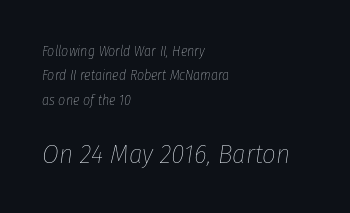
{"italic": "yes", "lean": "right", "slant_degrees": 8, "bold": "no", "underline": "no", "align": "left", "line_spacing_ratio": 1.74, "letter_spacing": "normal", "letter_spacing_em": 0.0, "larger_block": "second", "size_ratio": 1.93, "glyph_px": 27}
